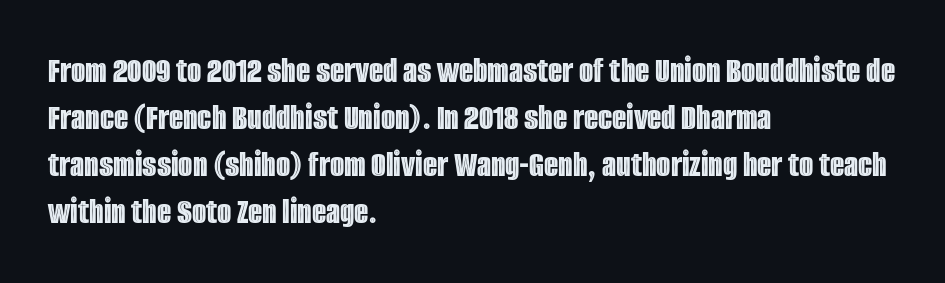
Q: Is the text italic (slanted)? A: No, it is upright.
Q: Is the text underlined? A: No.
Q: How is the paragraph aligned? A: Left-aligned.
Q: Is the spacing between letters normal or unusually wide? A: Normal.
Q: Is the spacing between lines tight, normal or loose? A: Normal.
Q: Width (condensed, normal, or wide)? A: Condensed.
Q: x-height? A: Large.
Q: Monospaced? A: No.
